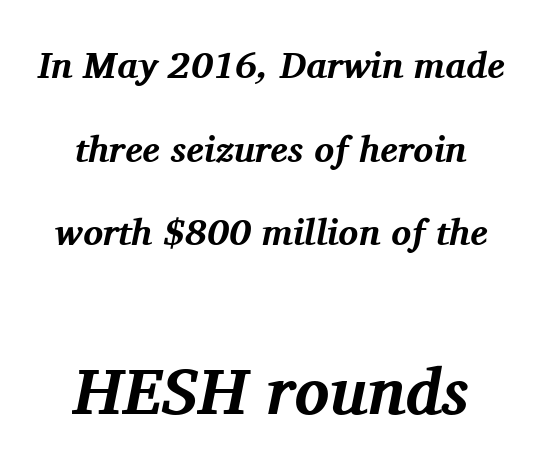
Q: Is the text bold? A: Yes.
Q: Is the text italic (slanted)? A: Yes, it leans right by about 11 degrees.
Q: Is the typeface a serif or a sans-serif typeface? A: Serif.
Q: Is the text underlined? A: No.
Q: How is the paragraph aligned? A: Centered.
Q: Is the spacing between letters normal or unusually wide? A: Normal.
Q: Is the spacing between lines tight, normal or loose? A: Loose.
Q: Which block of text is set in a larger size, the first (top) or the second (bottom)? A: The second (bottom) one.
Q: Width (condensed, normal, or wide)? A: Normal.
Q: Stroke contrast? A: Medium.
Q: x-height? A: Medium.
Q: Monospaced? A: No.
